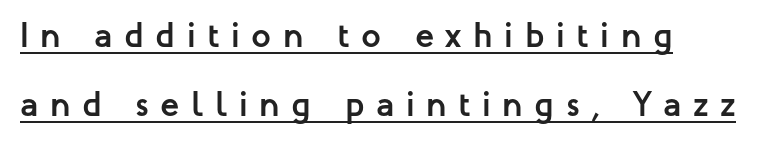
{"serif": "no", "italic": "no", "bold": "yes", "weight": "semibold", "width": "normal", "stroke_contrast": "low", "x_height": "medium", "monospaced": "no", "underline": "yes", "line_spacing": "loose", "line_spacing_ratio": 1.96, "letter_spacing": "wide", "letter_spacing_em": 0.33, "glyph_px": 35}
